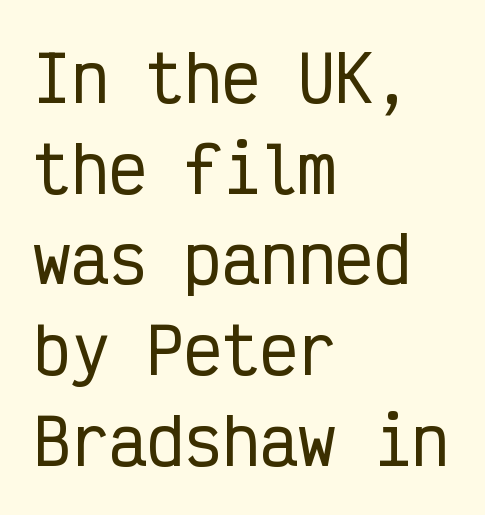
The image shows 63 px condensed sans-serif type, upright, monospaced; set left-aligned, normal line spacing (1.44x), normal letter spacing, not underlined; low stroke contrast and a medium x-height.
